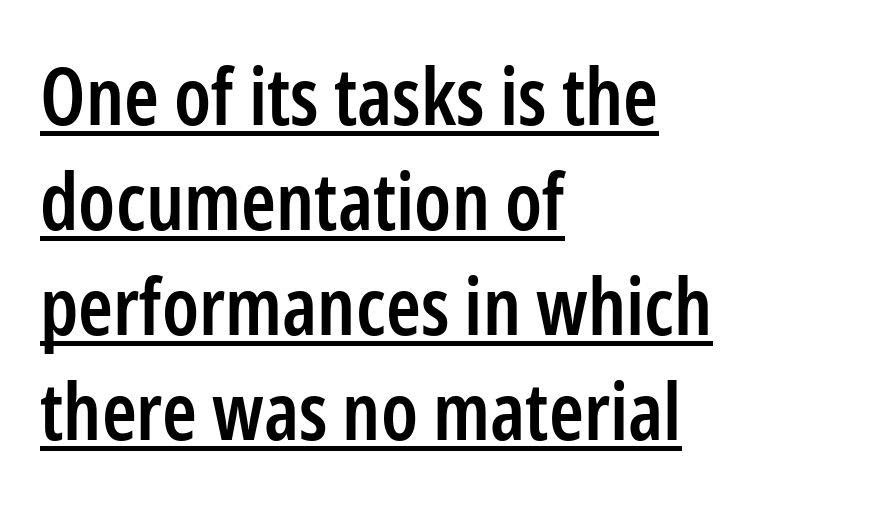
Q: Is the text bold? A: Semi-bold.
Q: Is the text italic (slanted)? A: No, it is upright.
Q: Is the typeface a serif or a sans-serif typeface? A: Sans-serif.
Q: Is the text underlined? A: Yes.
Q: How is the paragraph aligned? A: Left-aligned.
Q: Is the spacing between letters normal or unusually wide? A: Normal.
Q: Is the spacing between lines tight, normal or loose? A: Normal.
Q: Width (condensed, normal, or wide)? A: Condensed.
Q: Stroke contrast? A: Low.
Q: x-height? A: Medium.
Q: Monospaced? A: No.
